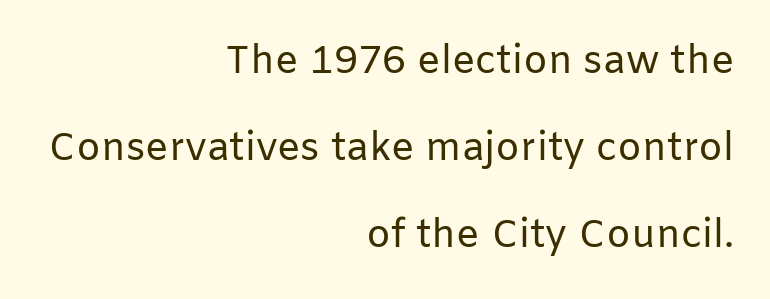
Unmarked baselines from the first word to the last. Examine the stroke ends and you'll find no serifs. Think of a printed novel: that variable character pitch is what you see here. Vertical stems look standard width or narrower in stroke.
